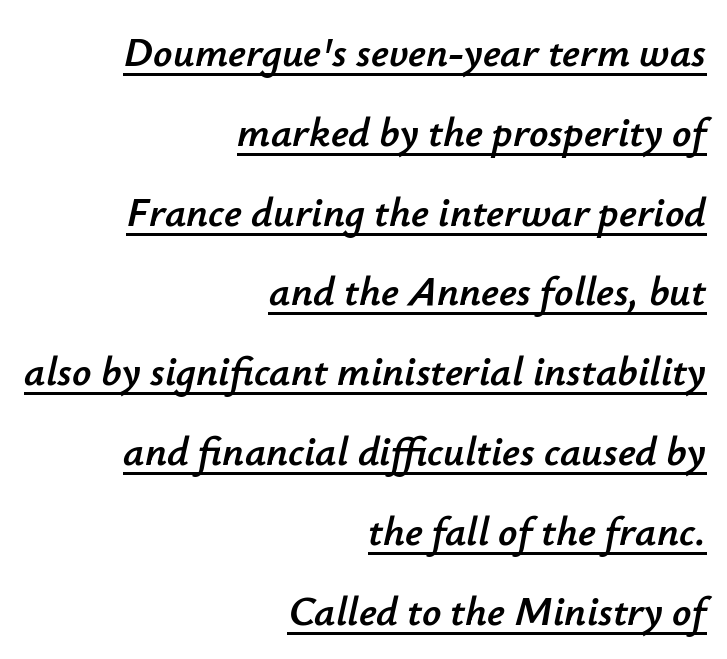
Q: Is the text italic (slanted)? A: Yes, it leans right by about 12 degrees.
Q: Is the text underlined? A: Yes.
Q: How is the paragraph aligned? A: Right-aligned.
Q: Is the spacing between letters normal or unusually wide? A: Normal.
Q: Is the spacing between lines tight, normal or loose? A: Loose.
Q: Width (condensed, normal, or wide)? A: Normal.
Q: Stroke contrast? A: Low.
Q: x-height? A: Small.
Q: Monospaced? A: No.
